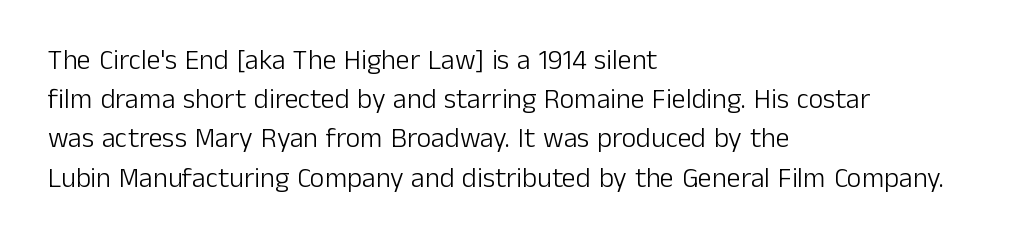
{"serif": "no", "italic": "no", "bold": "no", "weight": "light", "width": "normal", "stroke_contrast": "low", "x_height": "medium", "monospaced": "no", "underline": "no", "align": "left", "line_spacing": "normal", "line_spacing_ratio": 1.4, "letter_spacing": "normal", "letter_spacing_em": 0.0, "glyph_px": 28}
